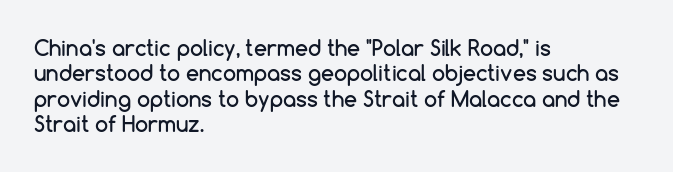
Q: Is the text italic (slanted)? A: No, it is upright.
Q: Is the text underlined? A: No.
Q: How is the paragraph aligned? A: Left-aligned.
Q: Is the spacing between letters normal or unusually wide? A: Normal.
